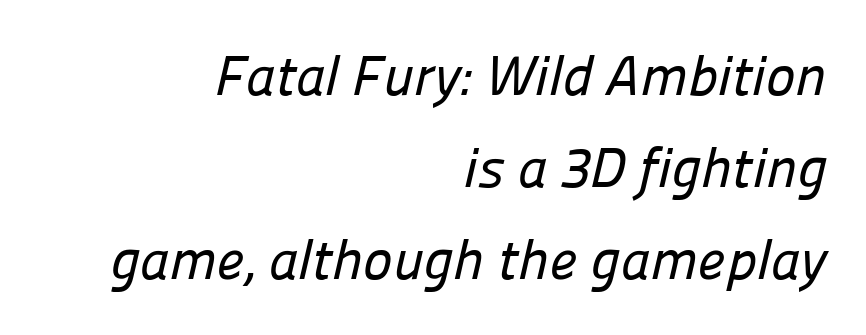
Q: Is the typeface a serif or a sans-serif typeface? A: Sans-serif.
Q: Is the text underlined? A: No.
Q: How is the paragraph aligned? A: Right-aligned.
Q: Is the spacing between letters normal or unusually wide? A: Normal.
Q: Is the spacing between lines tight, normal or loose? A: Normal.
Q: Width (condensed, normal, or wide)? A: Normal.
Q: Stroke contrast? A: Low.
Q: x-height? A: Medium.
Q: Monospaced? A: No.
